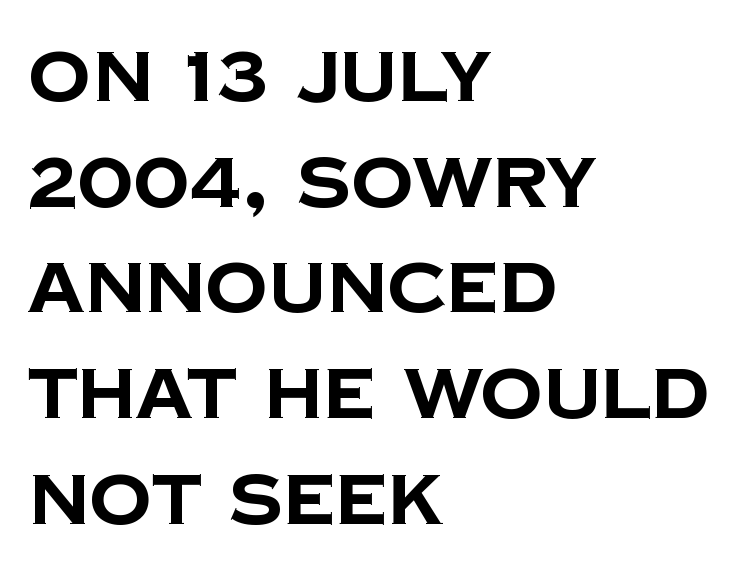
{"serif": "no", "bold": "yes", "weight": "bold", "width": "normal", "stroke_contrast": "low", "x_height": "large", "monospaced": "no", "underline": "no", "align": "left", "line_spacing": "normal", "line_spacing_ratio": 1.51, "letter_spacing": "normal", "letter_spacing_em": 0.0, "glyph_px": 70}
